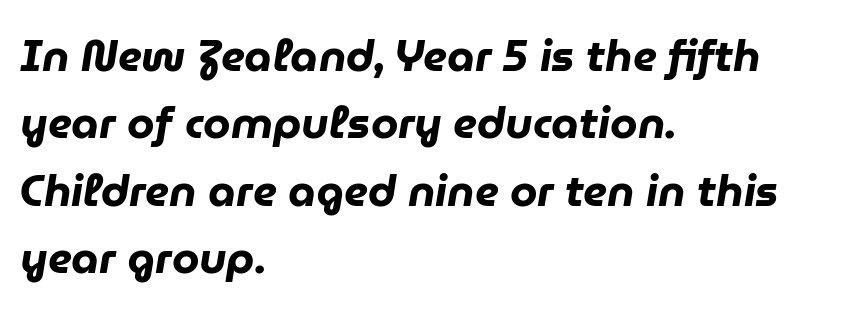
What's the leading like? Ordinary, nothing unusual. The passage shown leans; its letterforms are oblique. Has an underline been added? It has not. The type is set solid horizontally, with unmodified tracking.
